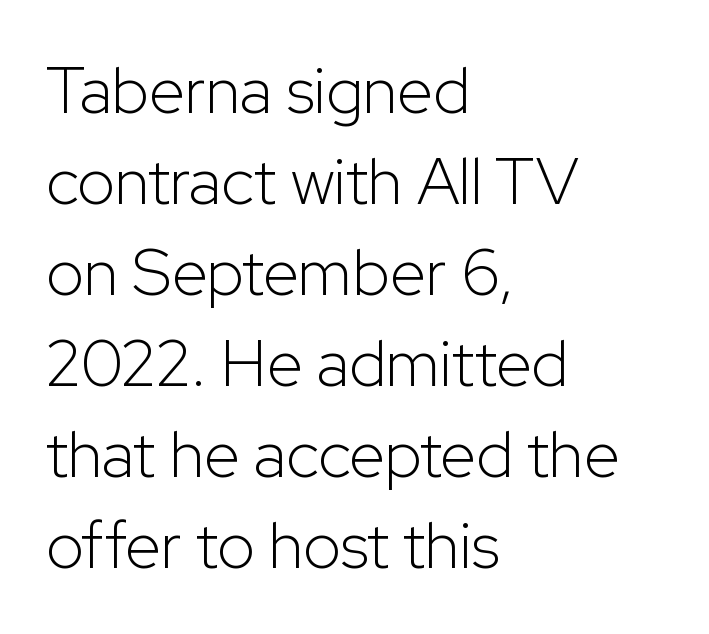
{"serif": "no", "italic": "no", "bold": "no", "weight": "light", "width": "normal", "stroke_contrast": "low", "x_height": "medium", "monospaced": "no", "underline": "no", "align": "left", "line_spacing": "normal", "line_spacing_ratio": 1.4, "letter_spacing": "normal", "letter_spacing_em": 0.0, "glyph_px": 65}
